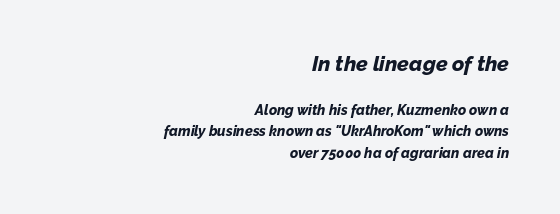
{"italic": "yes", "lean": "right", "slant_degrees": 12, "bold": "yes", "underline": "no", "align": "right", "line_spacing": "normal", "line_spacing_ratio": 1.56, "letter_spacing": "normal", "letter_spacing_em": 0.0, "larger_block": "first", "size_ratio": 1.5, "glyph_px": 21}
